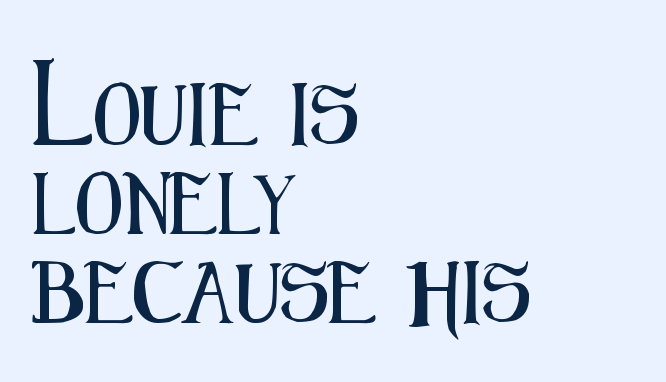
The image shows 61 px condensed type, upright; set left-aligned, normal line spacing (1.46x), normal letter spacing, not underlined; medium stroke contrast and a medium x-height.
